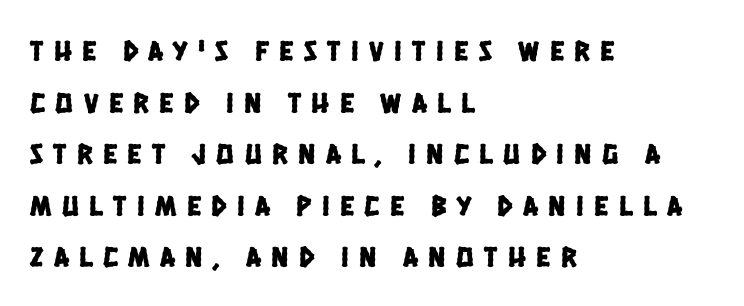
The image shows 29 px condensed sans-serif type; set left-aligned, line spacing 1.78x, unusually wide letter spacing (+0.36 em), not underlined; low stroke contrast and a large x-height.
